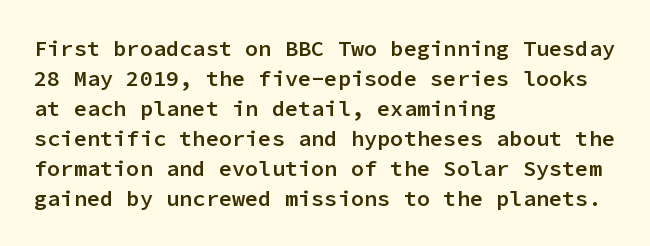
Q: Is the text bold? A: Semi-bold.
Q: Is the text italic (slanted)? A: No, it is upright.
Q: Is the text underlined? A: No.
Q: How is the paragraph aligned? A: Left-aligned.
Q: Is the spacing between letters normal or unusually wide? A: Normal.
Q: Is the spacing between lines tight, normal or loose? A: Normal.
